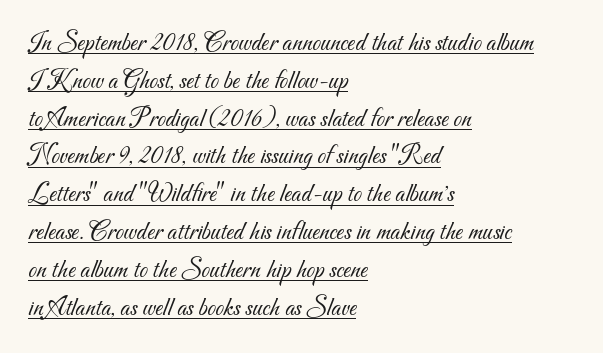
{"bold": "no", "underline": "yes", "align": "left", "line_spacing": "normal", "line_spacing_ratio": 1.4, "letter_spacing": "normal", "letter_spacing_em": 0.0, "glyph_px": 27}
